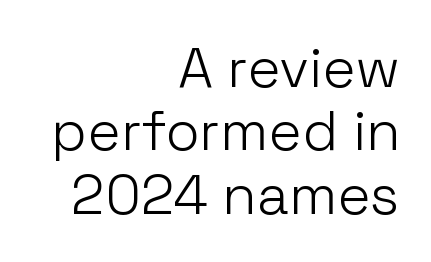
This sample uses an upright cut, with every glyph sitting square on the baseline. You could not count columns in this text — the font is proportionally spaced. Quick note: interline space is minimal. Letter spacing: default. The rendering shows plain stroke endings on the letterforms — a sans-serif design. Is the type heavy? It reads as light-to-regular instead.
